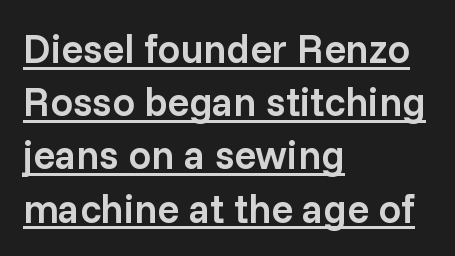
What weight is shown? A semibold, between regular and bold. The passage shown is typed in a proportional face where columns would drift. Stroke terminals: plain, sans-serif. Decoration check: the copy is underlined. Compared with typical body copy, the letter spacing here is the same. This is roman type, the default non-slanted kind.
